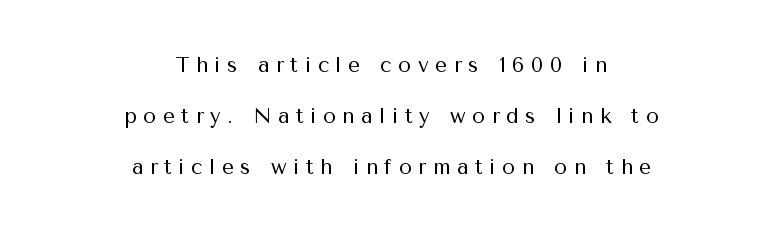
Q: Is the text bold? A: No.
Q: Is the text italic (slanted)? A: No, it is upright.
Q: Is the text underlined? A: No.
Q: How is the paragraph aligned? A: Centered.
Q: Is the spacing between letters normal or unusually wide? A: Unusually wide.
Q: Is the spacing between lines tight, normal or loose? A: Loose.
